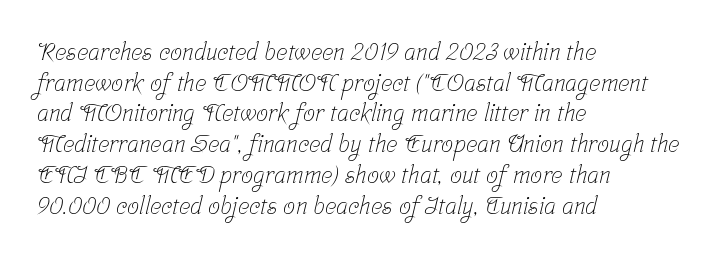
Q: Is the text bold? A: No.
Q: Is the text underlined? A: No.
Q: How is the paragraph aligned? A: Left-aligned.
Q: Is the spacing between letters normal or unusually wide? A: Normal.
Q: Is the spacing between lines tight, normal or loose? A: Normal.
